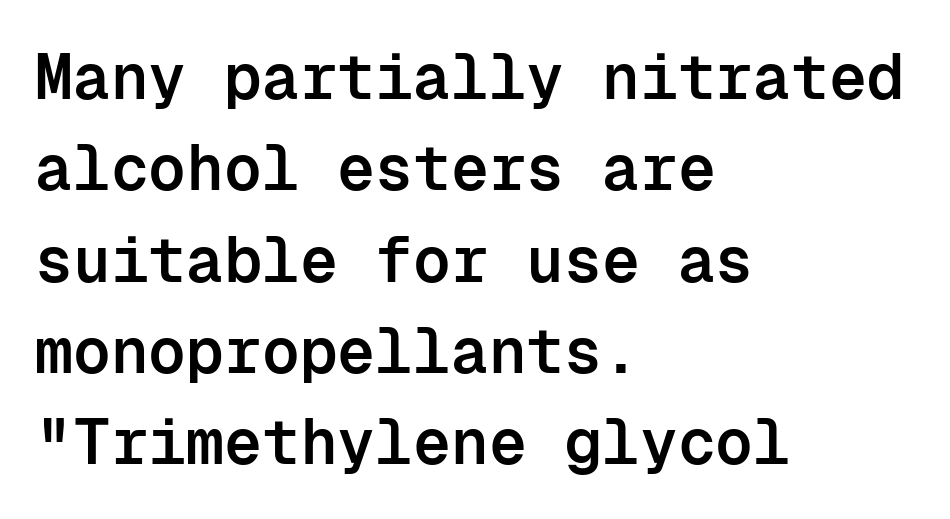
Q: Is the text bold? A: Semi-bold.
Q: Is the text italic (slanted)? A: No, it is upright.
Q: Is the typeface a serif or a sans-serif typeface? A: Sans-serif.
Q: Is the text underlined? A: No.
Q: How is the paragraph aligned? A: Left-aligned.
Q: Is the spacing between letters normal or unusually wide? A: Normal.
Q: Is the spacing between lines tight, normal or loose? A: Normal.
Q: Width (condensed, normal, or wide)? A: Normal.
Q: Stroke contrast? A: Low.
Q: x-height? A: Medium.
Q: Monospaced? A: Yes.
